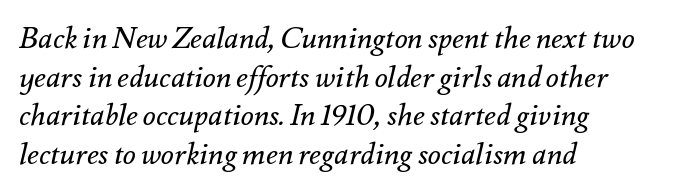
Q: Is the text bold? A: No.
Q: Is the text italic (slanted)? A: Yes, it leans right by about 12 degrees.
Q: Is the text underlined? A: No.
Q: How is the paragraph aligned? A: Left-aligned.
Q: Is the spacing between letters normal or unusually wide? A: Normal.
Q: Is the spacing between lines tight, normal or loose? A: Normal.
Q: Width (condensed, normal, or wide)? A: Normal.
Q: Stroke contrast? A: Medium.
Q: x-height? A: Small.
Q: Monospaced? A: No.
